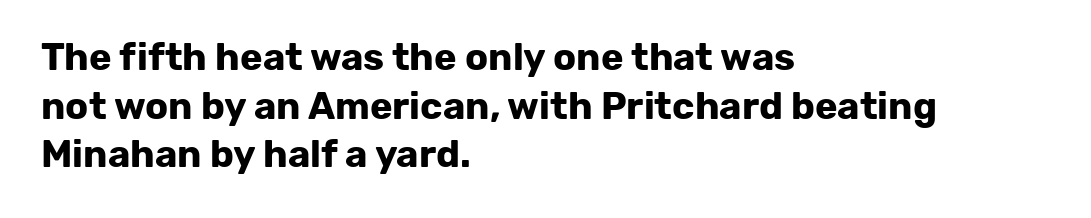
The image shows 38 px bold sans-serif type, upright; set left-aligned, normal line spacing (1.28x), normal letter spacing, not underlined; low stroke contrast and a medium x-height.
